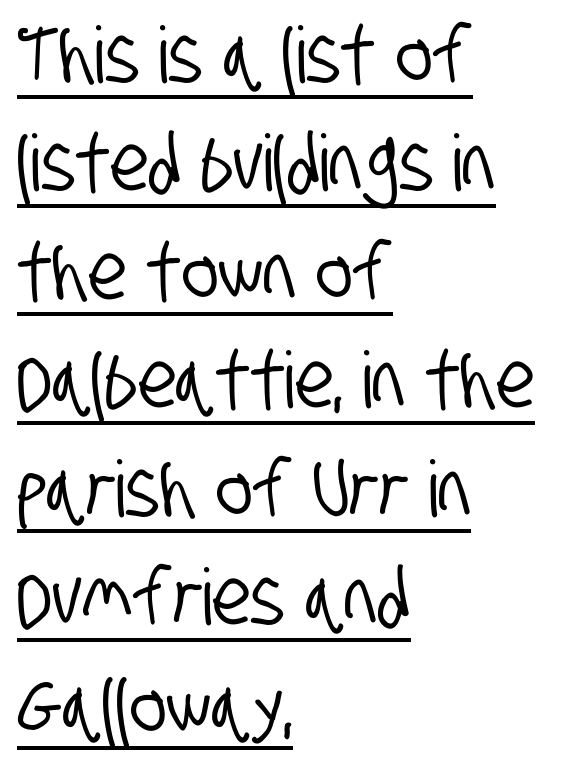
The image shows 78 px condensed sans-serif type; set left-aligned, normal line spacing (1.39x), normal letter spacing, underlined; low stroke contrast and a large x-height.
